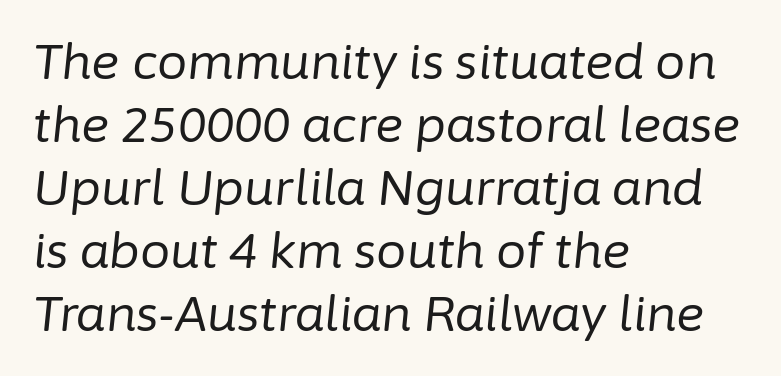
The image shows 48 px regular-weight type, italic (leaning right); set left-aligned, normal line spacing (1.31x), normal letter spacing, not underlined; low stroke contrast and a medium x-height.
